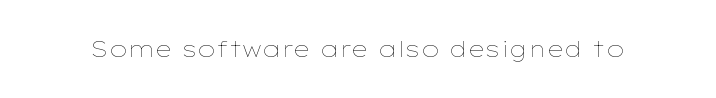
{"italic": "no", "bold": "no", "underline": "no", "letter_spacing": "normal", "letter_spacing_em": 0.0, "glyph_px": 22}
